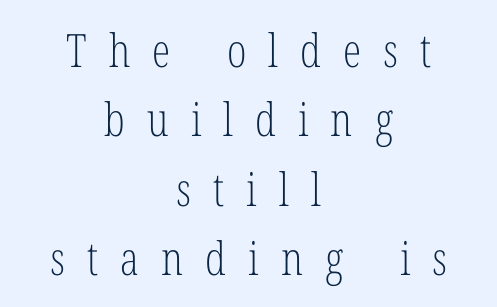
Q: Is the text bold? A: No.
Q: Is the text italic (slanted)? A: No, it is upright.
Q: Is the typeface a serif or a sans-serif typeface? A: Serif.
Q: Is the text underlined? A: No.
Q: How is the paragraph aligned? A: Centered.
Q: Is the spacing between letters normal or unusually wide? A: Unusually wide.
Q: Is the spacing between lines tight, normal or loose? A: Normal.
Q: Width (condensed, normal, or wide)? A: Condensed.
Q: Stroke contrast? A: Low.
Q: x-height? A: Medium.
Q: Monospaced? A: No.
